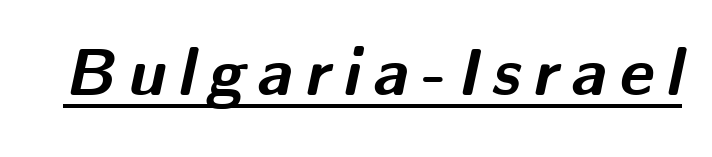
Q: Is the text bold? A: Yes.
Q: Is the text italic (slanted)? A: Yes, it leans right by about 12 degrees.
Q: Is the text underlined? A: Yes.
Q: Width (condensed, normal, or wide)? A: Normal.
Q: Stroke contrast? A: Medium.
Q: x-height? A: Medium.
Q: Monospaced? A: No.
